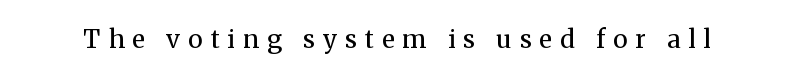
The image shows 25 px text type, upright; set unusually wide letter spacing (+0.32 em), not underlined.
